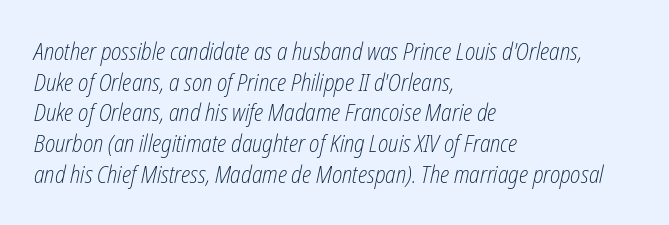
The image shows 24 px text type, italic (leaning right); set left-aligned, normal line spacing (1.28x), normal letter spacing, not underlined.
